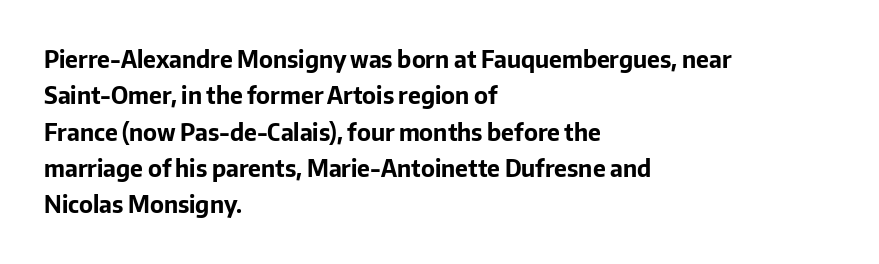
The image shows 23 px bold type, upright; set left-aligned, normal line spacing (1.58x), normal letter spacing, not underlined.
